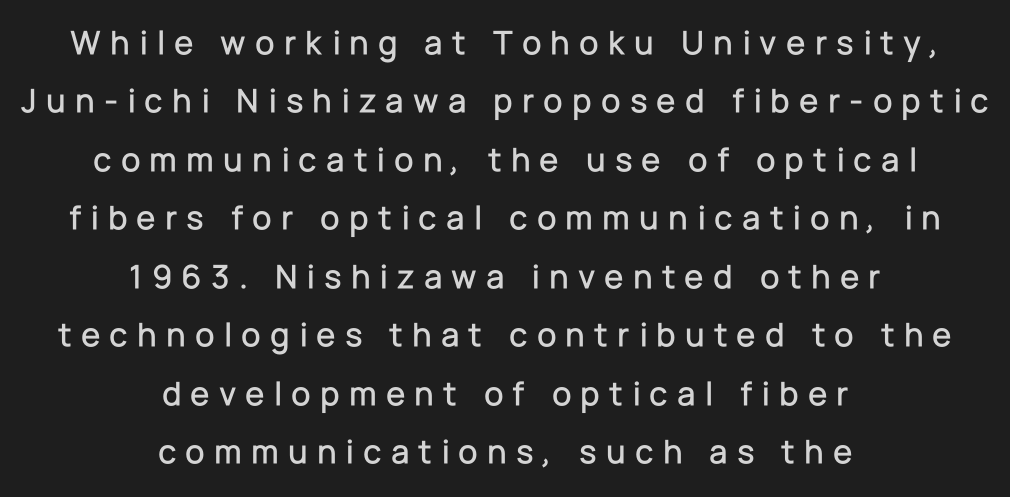
The image shows 35 px sans-serif type, upright; set centered, normal line spacing (1.67x), unusually wide letter spacing (+0.26 em), not underlined; low stroke contrast and a medium x-height.
